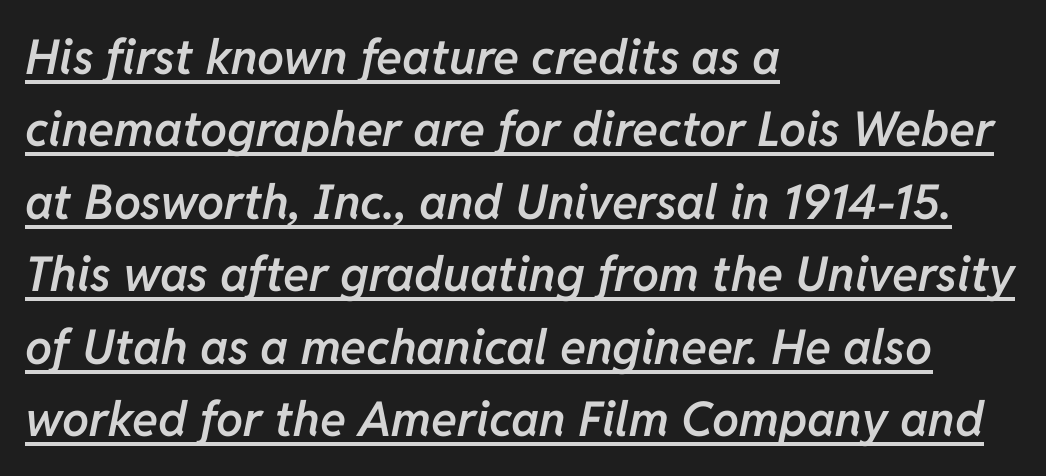
{"italic": "yes", "lean": "right", "slant_degrees": 11, "bold": "semi", "weight": "semibold", "width": "normal", "stroke_contrast": "low", "x_height": "medium", "monospaced": "no", "underline": "yes", "align": "left", "line_spacing": "normal", "line_spacing_ratio": 1.51, "letter_spacing": "normal", "letter_spacing_em": 0.0, "glyph_px": 48}
